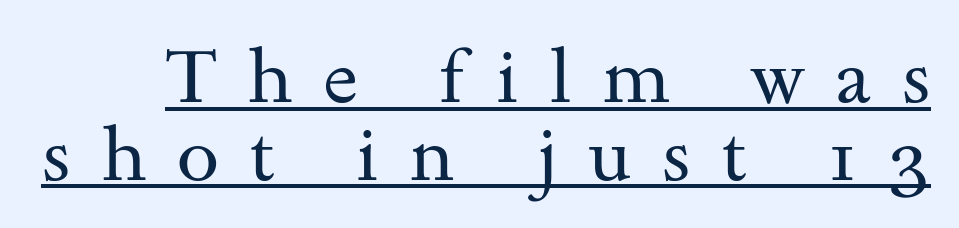
Underlined type. The face used here is seriffed, in the tradition of book romans. Summary of vertical rhythm: compact, with narrow interline spacing. No heavy texture on the line: the type isn't bold.
